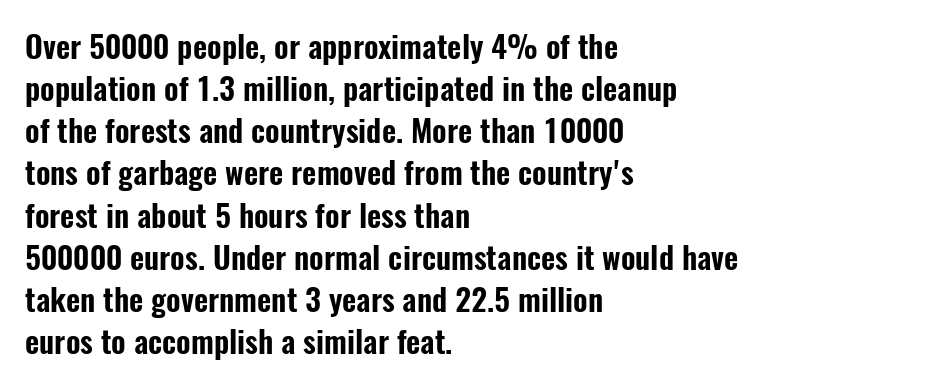
Horizontally, the lines are justified to the leading edge only. When letters stand straight like this, we call the style roman or upright. Spacing between characters is what you'd get straight out of the box. How would I describe the line gaps? Plain and ordinary. Letterform terminals end flat and unadorned throughout the passage.
